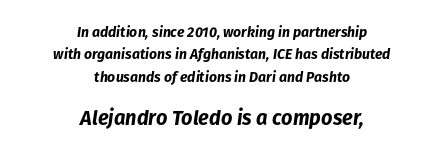
Quick note: italic. Each glyph is drawn with heavy, bold strokes. Between one letter and the next there's only the usual sliver of space. Is the lower block the larger one? Yes — the lower block carries the bigger type. Line spacing here is normal. The rag falls on both sides of this text block equally.
